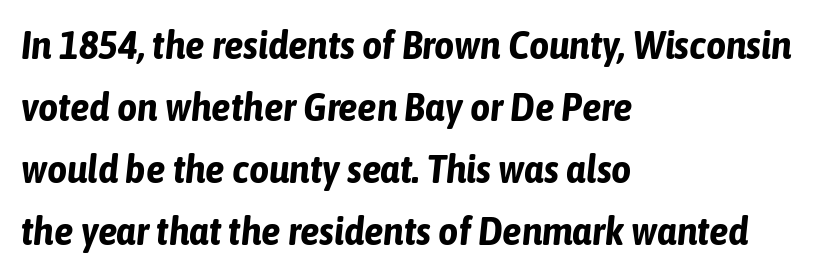
The image shows 39 px bold, condensed type, italic (leaning right); set left-aligned, normal line spacing (1.59x), normal letter spacing, not underlined; low stroke contrast and a medium x-height.
